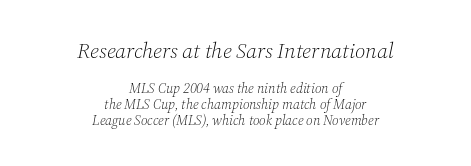
{"italic": "yes", "lean": "right", "slant_degrees": 12, "bold": "no", "underline": "no", "align": "center", "line_spacing": "tight", "line_spacing_ratio": 1.15, "letter_spacing": "normal", "letter_spacing_em": 0.0, "larger_block": "first", "size_ratio": 1.57, "glyph_px": 22}
